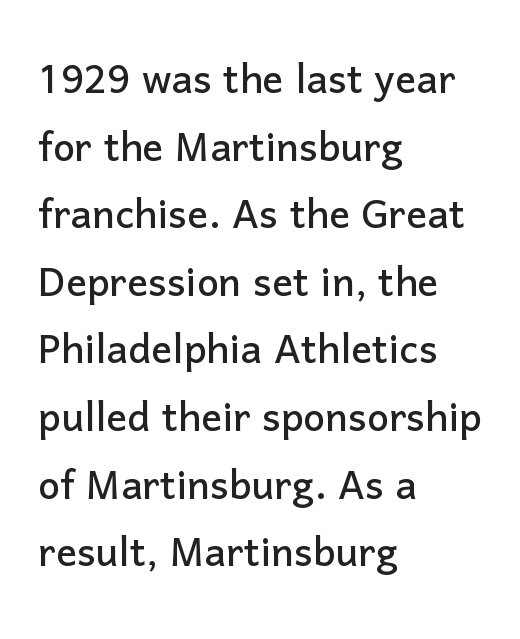
{"serif": "no", "italic": "no", "width": "normal", "stroke_contrast": "low", "x_height": "medium", "monospaced": "no", "underline": "no", "align": "left", "line_spacing": "normal", "line_spacing_ratio": 1.3, "letter_spacing": "normal", "letter_spacing_em": 0.0, "glyph_px": 52}
